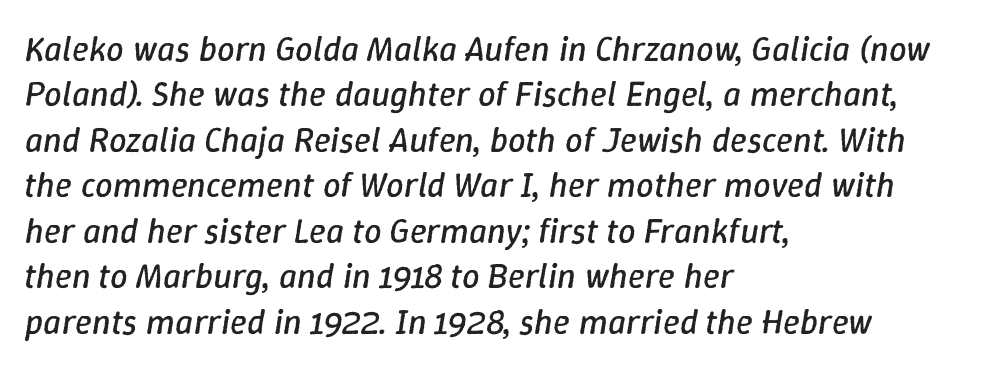
Plain, unruled lines of type. Counters stay open thanks to moderate or lighter strokes. Designer's note — italics engaged. The type is set solid horizontally, with unmodified tracking. You could not count columns in this text — the font is proportionally spaced. Leading: standard.
